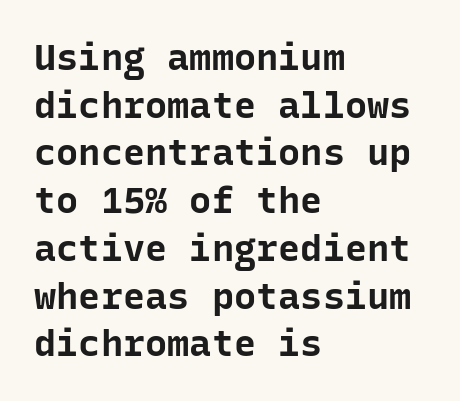
The image shows 37 px bold sans-serif type, upright, monospaced; set left-aligned, normal line spacing (1.29x), normal letter spacing, not underlined; low stroke contrast and a medium x-height.
